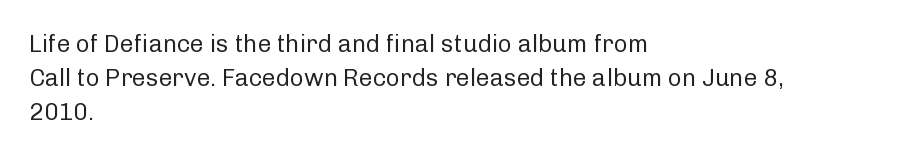
{"italic": "no", "bold": "no", "underline": "no", "align": "left", "line_spacing": "normal", "line_spacing_ratio": 1.41, "letter_spacing": "normal", "letter_spacing_em": 0.0, "glyph_px": 24}
